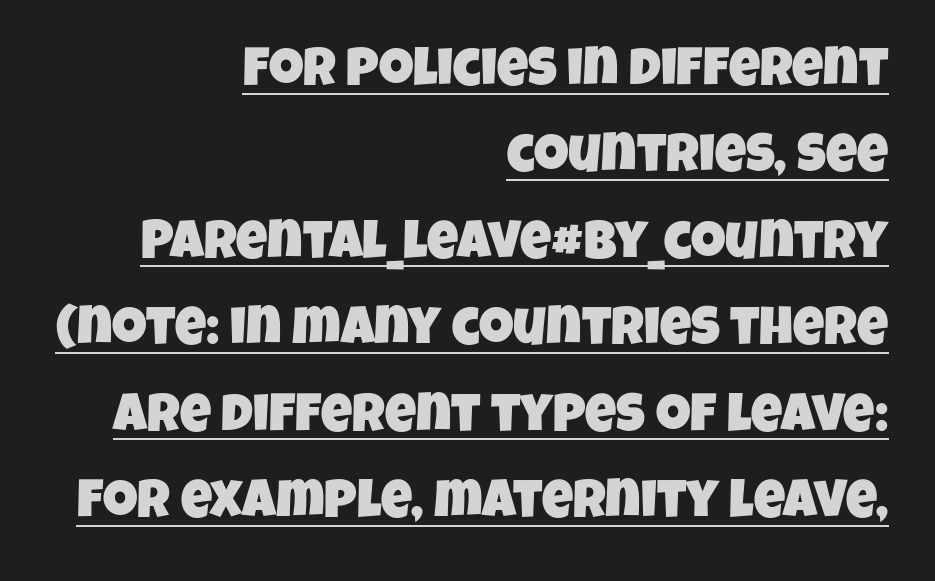
{"serif": "no", "width": "condensed", "stroke_contrast": "low", "x_height": "large", "monospaced": "no", "underline": "yes", "align": "right", "line_spacing": "normal", "line_spacing_ratio": 1.6, "letter_spacing": "normal", "letter_spacing_em": 0.0, "glyph_px": 54}
